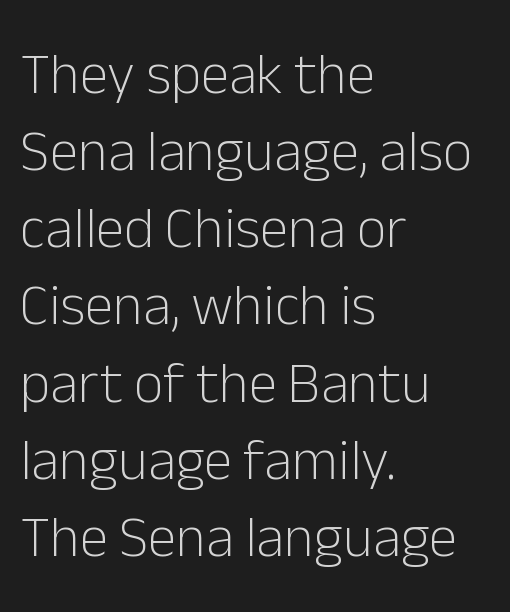
{"serif": "no", "italic": "no", "bold": "no", "weight": "light", "width": "normal", "stroke_contrast": "low", "x_height": "medium", "monospaced": "no", "underline": "no", "align": "left", "line_spacing": "normal", "line_spacing_ratio": 1.33, "letter_spacing": "normal", "letter_spacing_em": 0.0, "glyph_px": 58}
